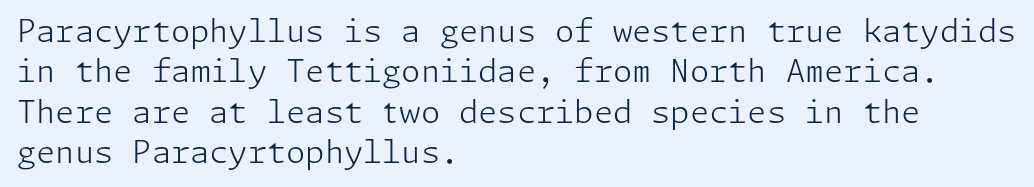
A student would call this left alignment; a typographer would say flush left, rag right. If you drew a line through each stem, it would be perfectly vertical. The space directly below the letters is spotless. A typesetter would call this leading conventional body-copy spacing.
